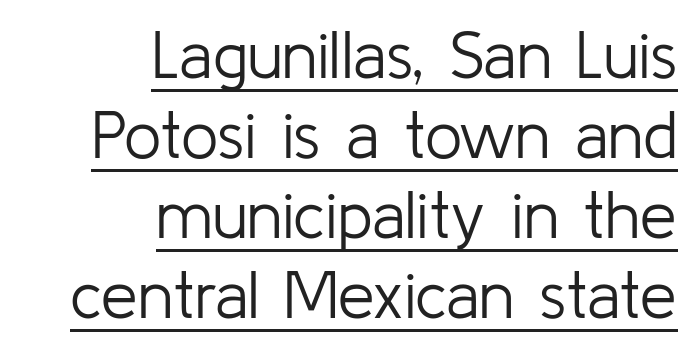
The paragraph shown leans on its right margin. The letters advance in unequal steps, a hallmark of proportional type. Has an underline been added? It has. This rendering leaves character spacing at its baseline value. Italic? Not at all — the glyphs are vertical.
